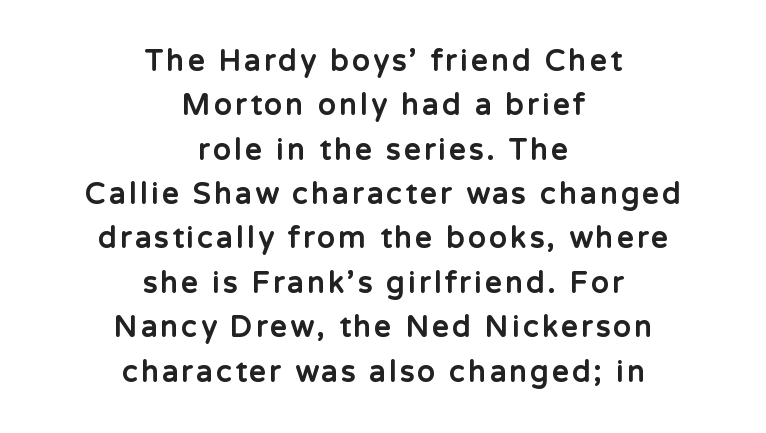
Plain, unruled lines of type. Stroke terminals: plain, sans-serif. Each letter keeps its own natural width here, so spacing adapts to shape. The letters stand straight up with perfectly vertical stems. Notice how the passage keeps no hard edge, just a central spine. Set as a true bold cut, around the 700 mark.
